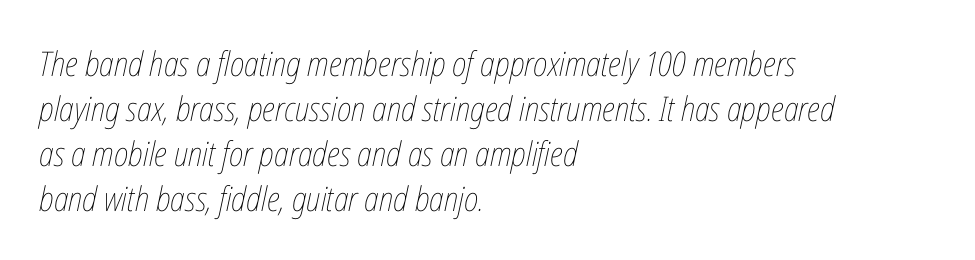
Spacing verdict: proportional, widths tailored to each character. The designer left line spacing at the default. Descenders are the only things crossing below the line. Compared with a centered layout, this one pins lines to the left instead. Honestly, the letter spacing is just normal — you wouldn't notice it.
